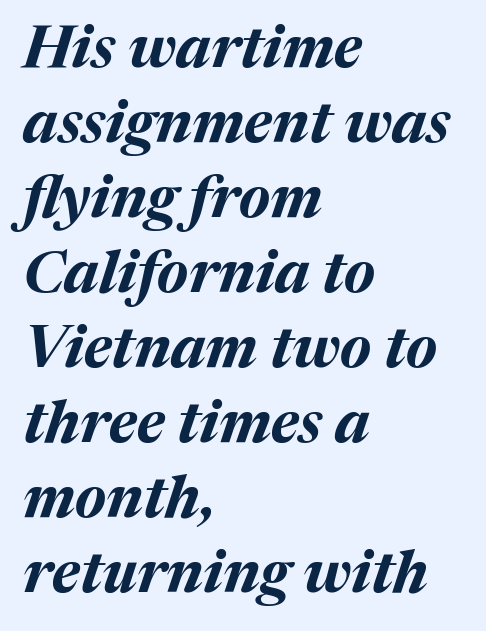
Q: Is the text bold? A: Yes.
Q: Is the text italic (slanted)? A: Yes, it leans right by about 17 degrees.
Q: Is the text underlined? A: No.
Q: How is the paragraph aligned? A: Left-aligned.
Q: Is the spacing between letters normal or unusually wide? A: Normal.
Q: Is the spacing between lines tight, normal or loose? A: Normal.
Q: Width (condensed, normal, or wide)? A: Normal.
Q: Stroke contrast? A: Medium.
Q: x-height? A: Medium.
Q: Monospaced? A: No.
